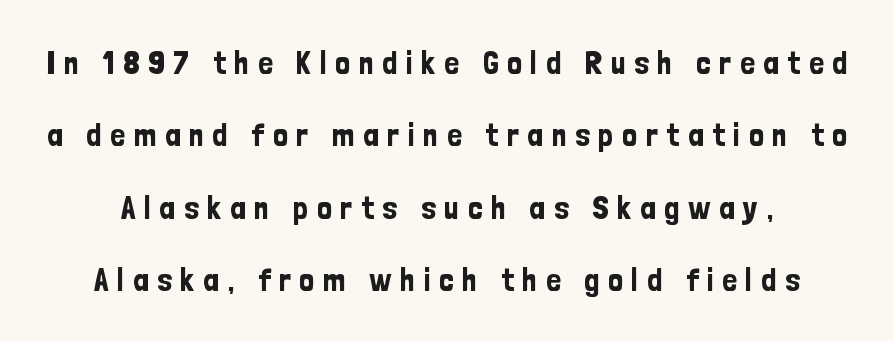
The image shows 33 px condensed sans-serif type, upright; set loose line spacing (2.19x), unusually wide letter spacing (+0.26 em), not underlined; low stroke contrast and a medium x-height.
